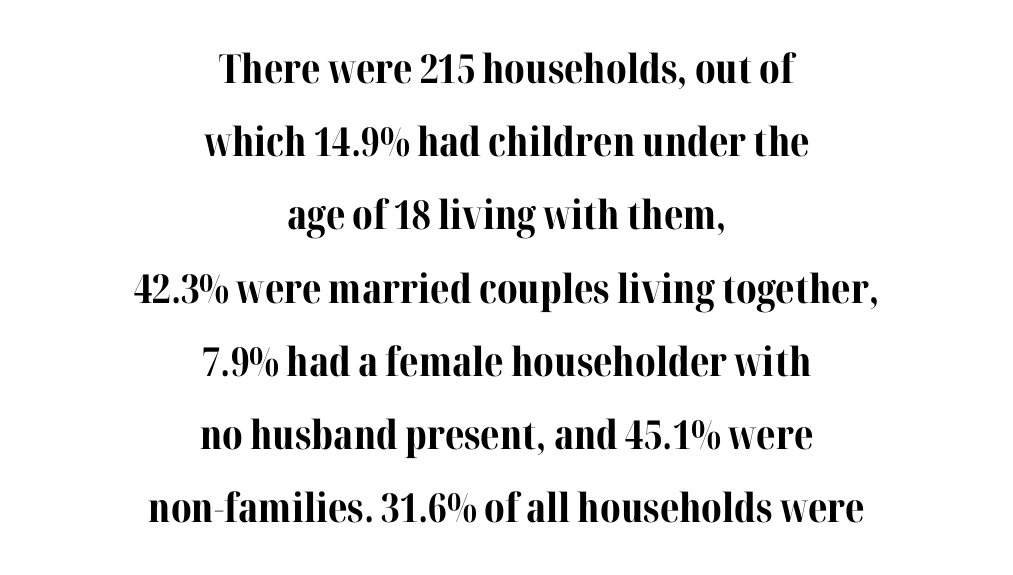
The image shows 40 px bold serif type, upright; set centered, line spacing 1.83x, normal letter spacing, not underlined; medium stroke contrast and a medium x-height.
